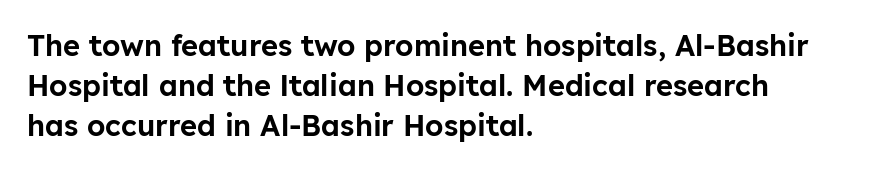
{"serif": "no", "italic": "no", "width": "normal", "stroke_contrast": "low", "x_height": "medium", "monospaced": "no", "underline": "no", "align": "left", "line_spacing": "normal", "line_spacing_ratio": 1.38, "letter_spacing": "normal", "letter_spacing_em": 0.0, "glyph_px": 29}
